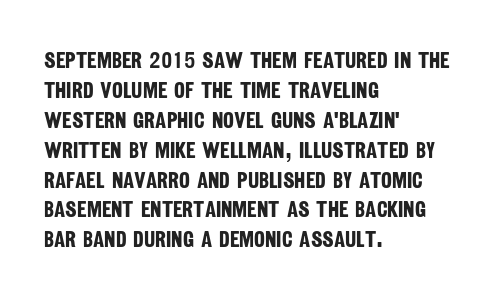
The image shows 23 px bold type; set left-aligned, normal line spacing (1.3x), normal letter spacing, not underlined.
